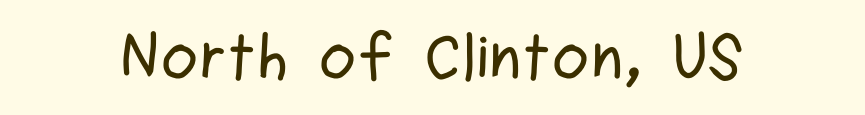
The image shows 65 px condensed sans-serif type, upright; set normal letter spacing, not underlined; low stroke contrast and a medium x-height.
